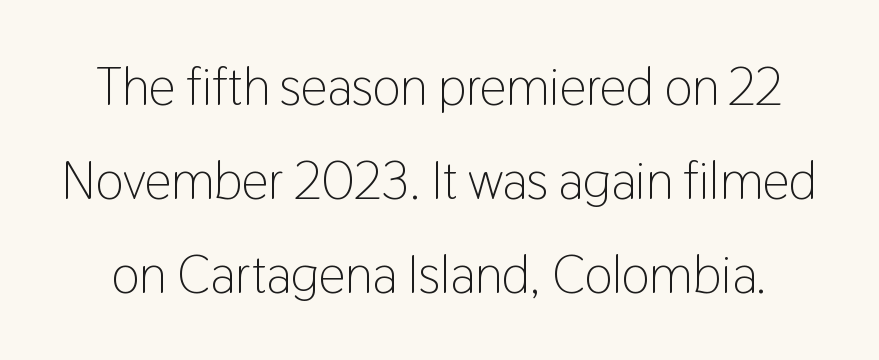
Q: Is the text bold? A: No.
Q: Is the text italic (slanted)? A: No, it is upright.
Q: Is the typeface a serif or a sans-serif typeface? A: Sans-serif.
Q: Is the text underlined? A: No.
Q: Is the spacing between letters normal or unusually wide? A: Normal.
Q: Width (condensed, normal, or wide)? A: Condensed.
Q: Stroke contrast? A: Low.
Q: x-height? A: Medium.
Q: Monospaced? A: No.
